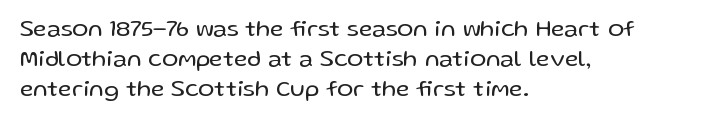
{"italic": "no", "bold": "no", "underline": "no", "align": "left", "line_spacing_ratio": 1.24, "letter_spacing": "normal", "letter_spacing_em": 0.0, "glyph_px": 24}
